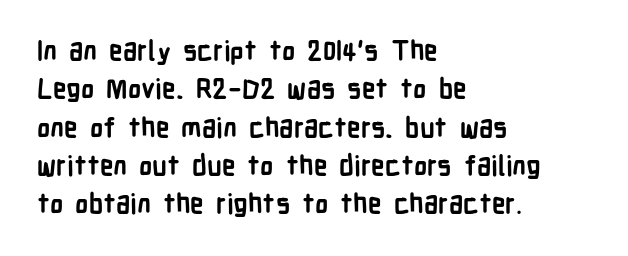
{"italic": "no", "bold": "yes", "underline": "no", "align": "left", "line_spacing": "normal", "line_spacing_ratio": 1.42, "letter_spacing": "normal", "letter_spacing_em": 0.0, "glyph_px": 27}
